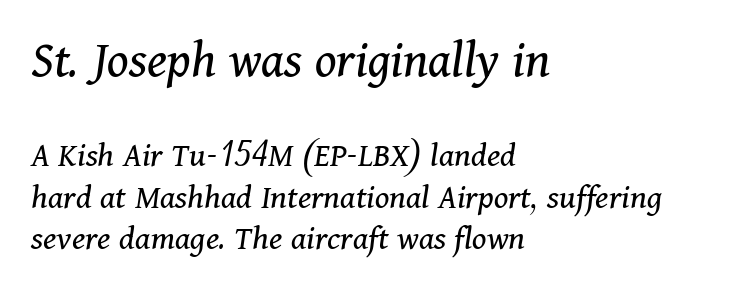
The image shows 54 px regular-weight serif type, italic (leaning right); set left-aligned, tight line spacing (1.15x), normal letter spacing, not underlined; the first (top) block is 1.5x larger; medium stroke contrast and a medium x-height.
